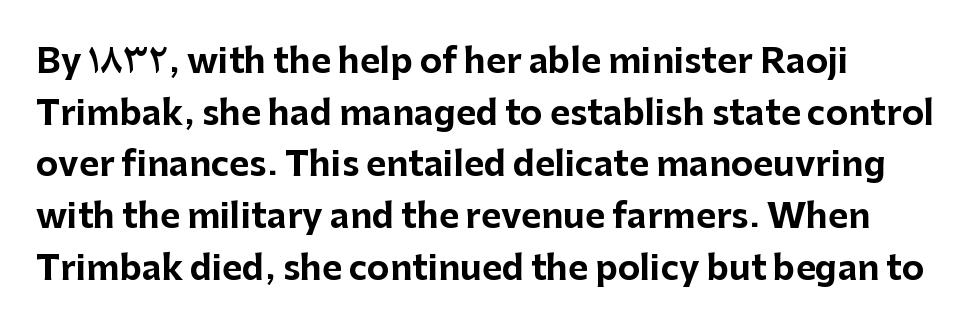
Vertical strokes here are truly vertical. The space beneath each line is pristine and unruled. Leading matches the norm, producing a regular column. The compositor pushed each line to the left boundary.
